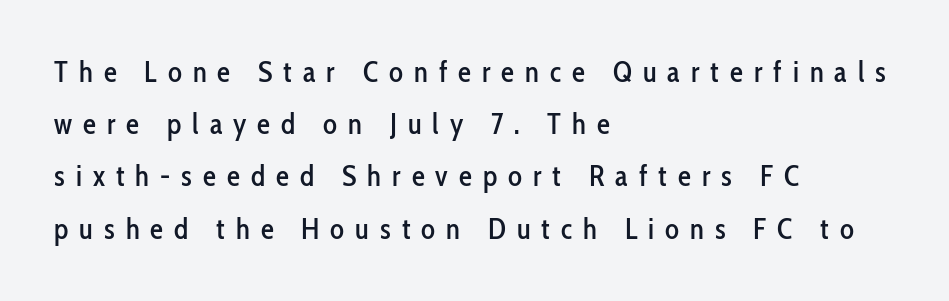
The gap between lines stays unmarked. Spacing between characters has been opened up far beyond the box default. Every row of glyphs begins at an identical x-position on the left. The type sits square on the baseline with zero lean. Is this a fixed-width face? No — the glyphs have proportional, varying widths.
